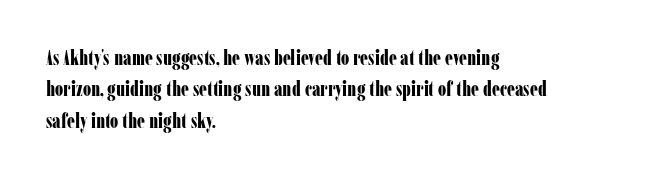
{"italic": "no", "bold": "yes", "underline": "no", "align": "left", "line_spacing": "normal", "line_spacing_ratio": 1.57, "letter_spacing": "normal", "letter_spacing_em": 0.0, "glyph_px": 20}
